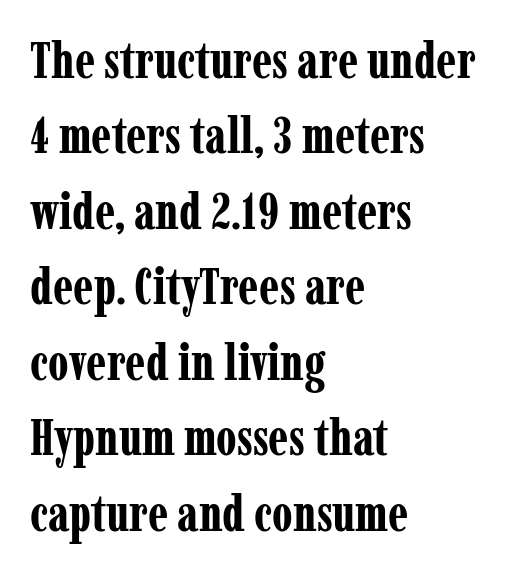
Q: Is the text bold? A: Yes.
Q: Is the text italic (slanted)? A: No, it is upright.
Q: Is the typeface a serif or a sans-serif typeface? A: Serif.
Q: Is the text underlined? A: No.
Q: How is the paragraph aligned? A: Left-aligned.
Q: Is the spacing between letters normal or unusually wide? A: Normal.
Q: Is the spacing between lines tight, normal or loose? A: Normal.
Q: Width (condensed, normal, or wide)? A: Condensed.
Q: Stroke contrast? A: Low.
Q: x-height? A: Medium.
Q: Monospaced? A: No.
